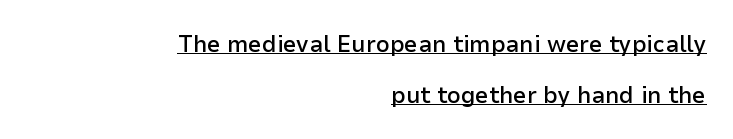
Q: Is the text bold? A: Semi-bold.
Q: Is the text italic (slanted)? A: No, it is upright.
Q: Is the text underlined? A: Yes.
Q: How is the paragraph aligned? A: Right-aligned.
Q: Is the spacing between letters normal or unusually wide? A: Normal.
Q: Is the spacing between lines tight, normal or loose? A: Loose.
